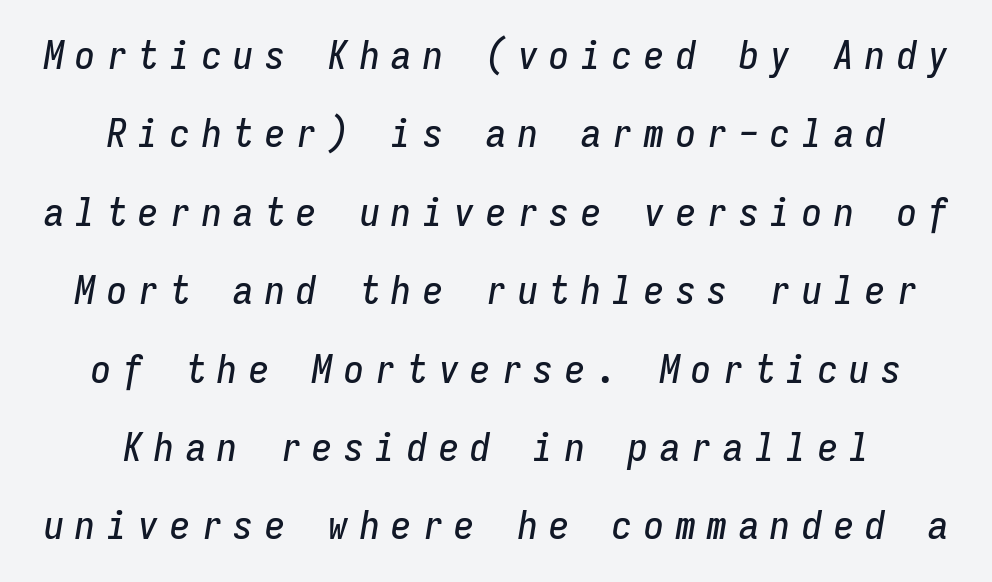
The image shows 40 px condensed type, italic (leaning right), monospaced; set centered, loose line spacing (1.96x), unusually wide letter spacing (+0.29 em), not underlined; low stroke contrast and a medium x-height.
